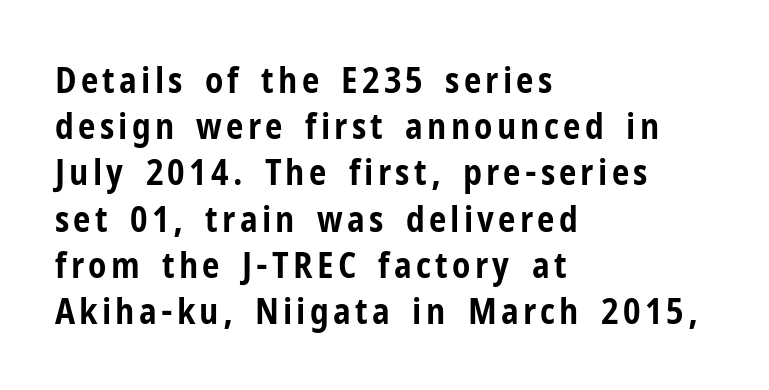
The image shows 35 px bold, condensed sans-serif type, upright; set left-aligned, normal line spacing (1.32x), not underlined; low stroke contrast and a medium x-height.
